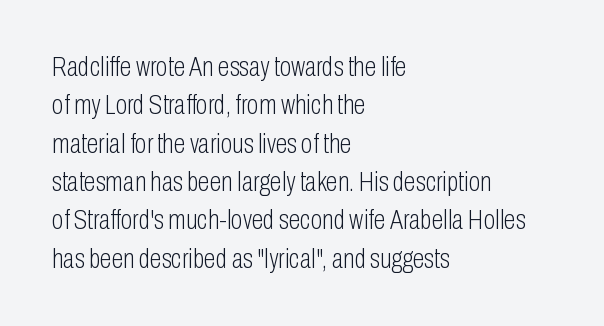
The image shows 27 px text type, upright; set left-aligned, normal line spacing (1.42x), normal letter spacing, not underlined.
